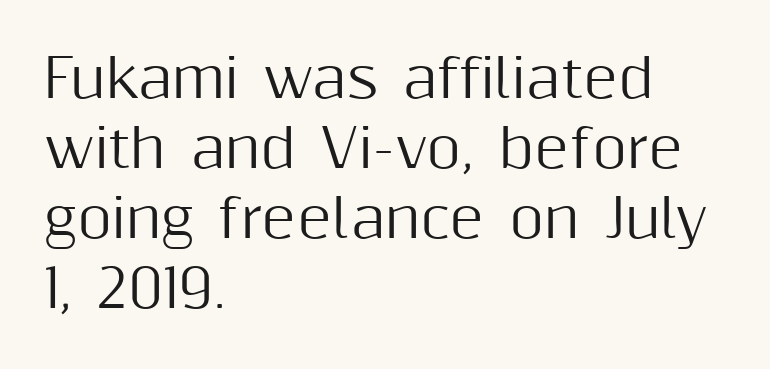
{"serif": "no", "italic": "no", "width": "normal", "stroke_contrast": "medium", "x_height": "medium", "monospaced": "no", "underline": "no", "align": "left", "line_spacing": "normal", "line_spacing_ratio": 1.32, "letter_spacing": "normal", "letter_spacing_em": 0.0, "glyph_px": 53}
